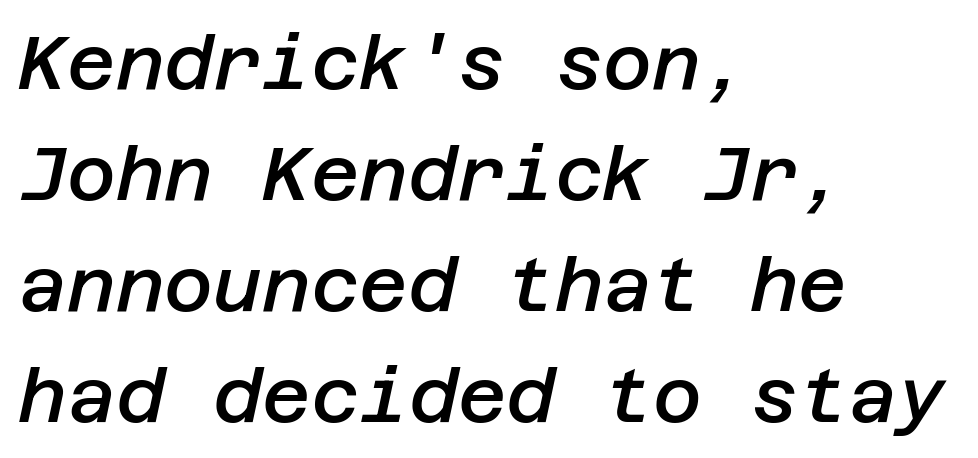
{"italic": "yes", "lean": "right", "slant_degrees": 12, "bold": "semi", "weight": "semibold", "width": "normal", "stroke_contrast": "low", "x_height": "large", "underline": "no", "align": "left", "line_spacing": "normal", "line_spacing_ratio": 1.48, "letter_spacing": "normal", "letter_spacing_em": 0.0, "glyph_px": 75}
